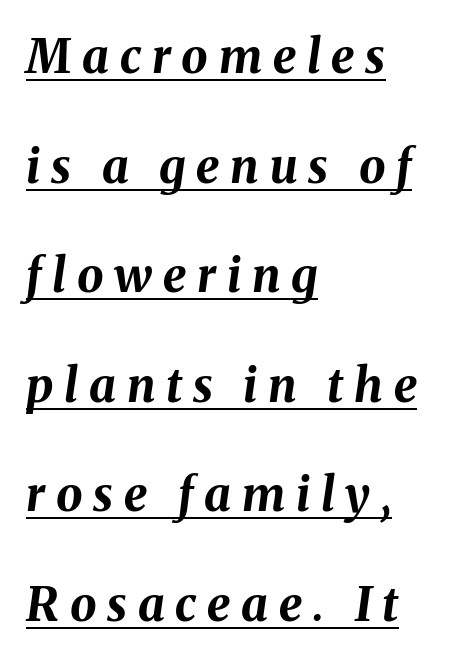
{"italic": "yes", "lean": "right", "slant_degrees": 8, "bold": "yes", "weight": "bold", "width": "normal", "stroke_contrast": "medium", "x_height": "medium", "monospaced": "no", "underline": "yes", "align": "left", "line_spacing": "loose", "line_spacing_ratio": 2.33, "letter_spacing": "wide", "letter_spacing_em": 0.23, "glyph_px": 47}
